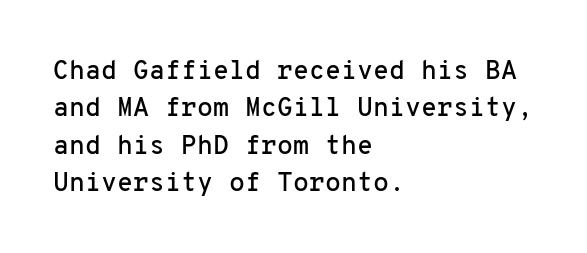
The image shows 26 px text type, upright; set left-aligned, normal line spacing (1.44x), normal letter spacing, not underlined.
